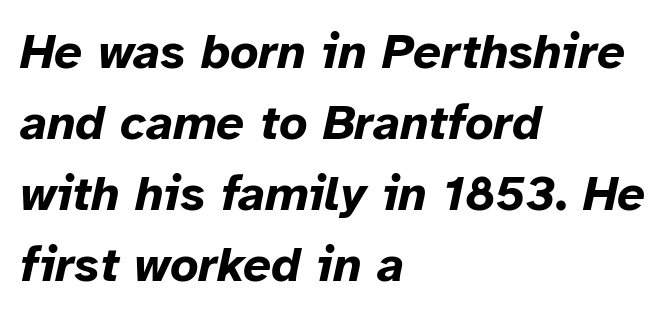
{"italic": "yes", "lean": "right", "slant_degrees": 12, "bold": "yes", "weight": "bold", "width": "normal", "stroke_contrast": "low", "x_height": "medium", "monospaced": "no", "underline": "no", "align": "left", "line_spacing": "normal", "line_spacing_ratio": 1.45, "letter_spacing": "normal", "letter_spacing_em": 0.0, "glyph_px": 49}
